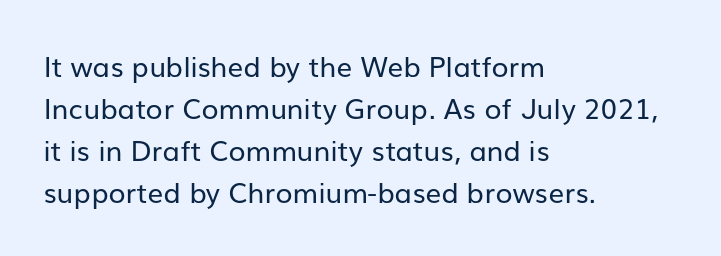
{"serif": "no", "italic": "no", "bold": "no", "weight": "regular", "width": "normal", "stroke_contrast": "low", "x_height": "medium", "monospaced": "no", "underline": "no", "align": "left", "line_spacing": "normal", "line_spacing_ratio": 1.5, "letter_spacing": "normal", "letter_spacing_em": 0.0, "glyph_px": 28}
